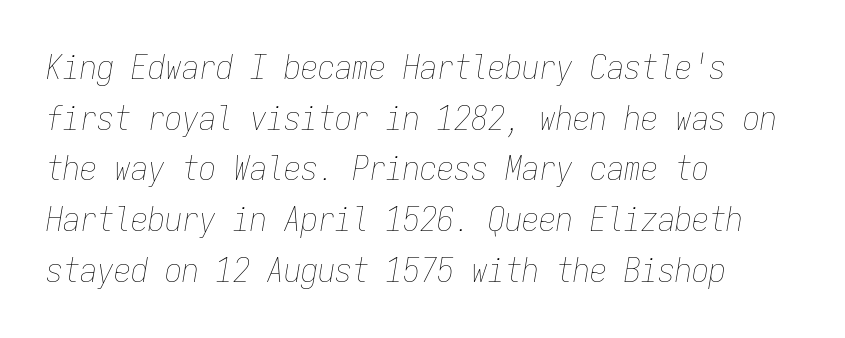
{"italic": "yes", "lean": "right", "slant_degrees": 9, "bold": "no", "weight": "thin", "width": "condensed", "stroke_contrast": "low", "x_height": "medium", "monospaced": "yes", "underline": "no", "align": "left", "line_spacing": "normal", "line_spacing_ratio": 1.49, "letter_spacing": "normal", "letter_spacing_em": 0.0, "glyph_px": 34}
